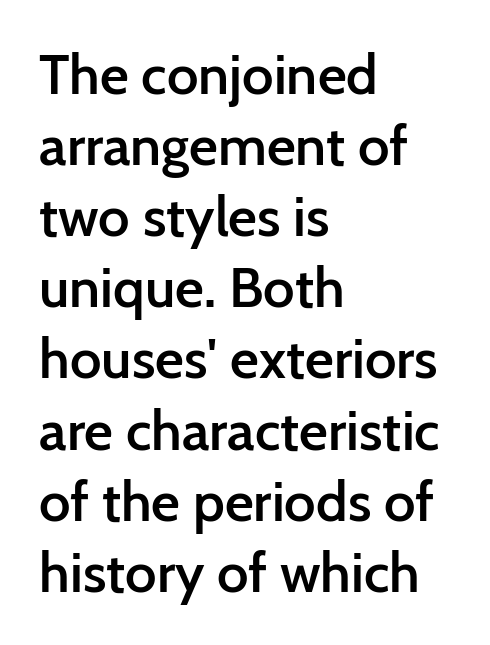
Q: Is the text bold? A: Semi-bold.
Q: Is the text italic (slanted)? A: No, it is upright.
Q: Is the typeface a serif or a sans-serif typeface? A: Sans-serif.
Q: Is the text underlined? A: No.
Q: How is the paragraph aligned? A: Left-aligned.
Q: Is the spacing between letters normal or unusually wide? A: Normal.
Q: Is the spacing between lines tight, normal or loose? A: Normal.
Q: Width (condensed, normal, or wide)? A: Normal.
Q: Stroke contrast? A: Low.
Q: x-height? A: Medium.
Q: Monospaced? A: No.
